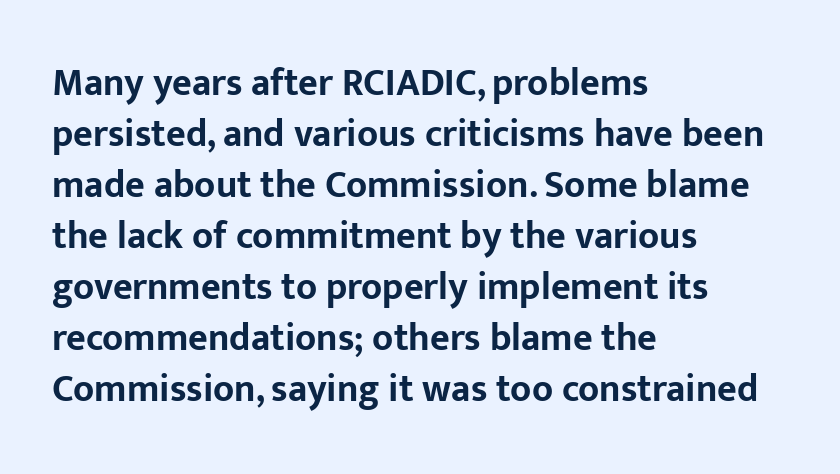
The text was rendered using a sans face with plain stroke endings. The lines sit at an ordinary, default distance from one another. Glance below the letters and you will spot only blank space. Its strokes are broad and dark, the hallmark of bold type.
